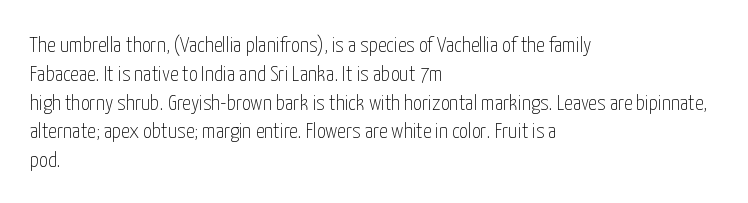
Q: Is the text bold? A: No.
Q: Is the text italic (slanted)? A: No, it is upright.
Q: Is the text underlined? A: No.
Q: How is the paragraph aligned? A: Left-aligned.
Q: Is the spacing between letters normal or unusually wide? A: Normal.
Q: Is the spacing between lines tight, normal or loose? A: Normal.
